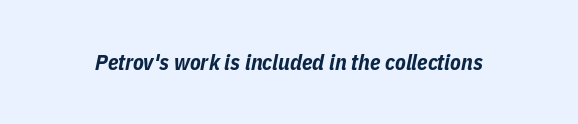
The image shows 22 px bold type, italic (leaning right); set normal letter spacing, not underlined.
